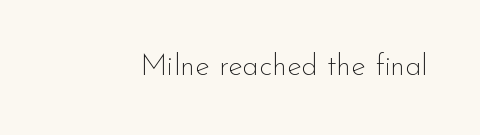
{"serif": "no", "italic": "no", "bold": "no", "weight": "thin", "width": "normal", "stroke_contrast": "low", "x_height": "small", "monospaced": "no", "underline": "no", "letter_spacing": "normal", "letter_spacing_em": 0.0, "glyph_px": 30}
